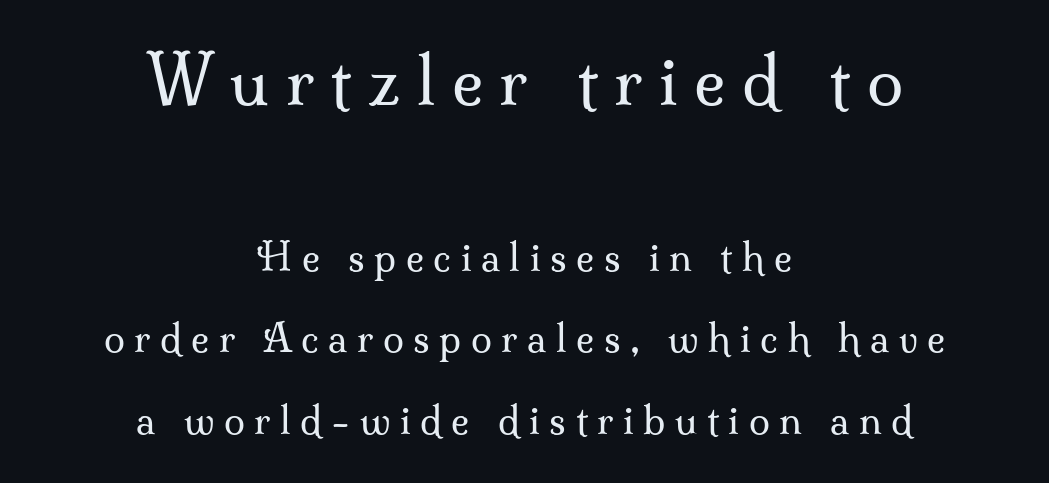
{"serif": "yes", "italic": "no", "bold": "no", "weight": "regular", "width": "normal", "stroke_contrast": "medium", "x_height": "small", "monospaced": "no", "underline": "no", "align": "center", "line_spacing": "loose", "line_spacing_ratio": 2.14, "letter_spacing": "wide", "letter_spacing_em": 0.25, "larger_block": "first", "size_ratio": 1.74, "glyph_px": 66}
